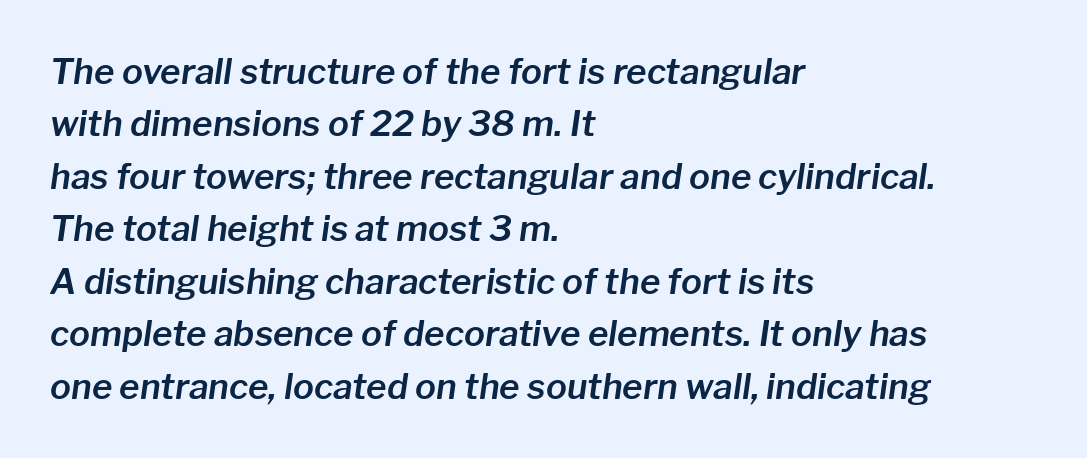
{"italic": "yes", "lean": "right", "slant_degrees": 8, "width": "normal", "stroke_contrast": "low", "x_height": "medium", "monospaced": "no", "underline": "no", "align": "left", "line_spacing": "normal", "line_spacing_ratio": 1.5, "letter_spacing": "normal", "letter_spacing_em": 0.0, "glyph_px": 35}
